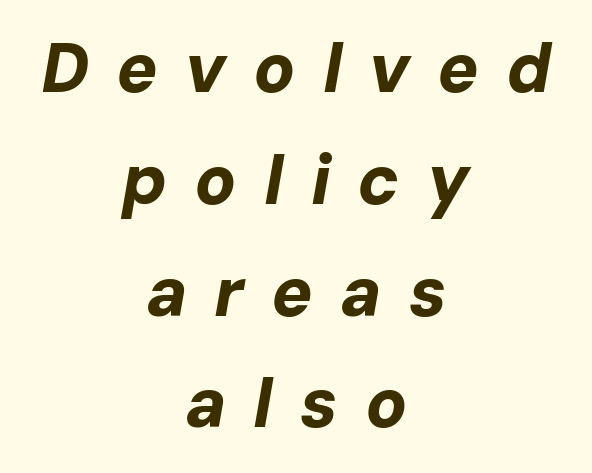
The image shows 69 px bold type, italic (leaning right); set centered, normal line spacing (1.62x), unusually wide letter spacing (+0.39 em), not underlined; low stroke contrast and a medium x-height.
